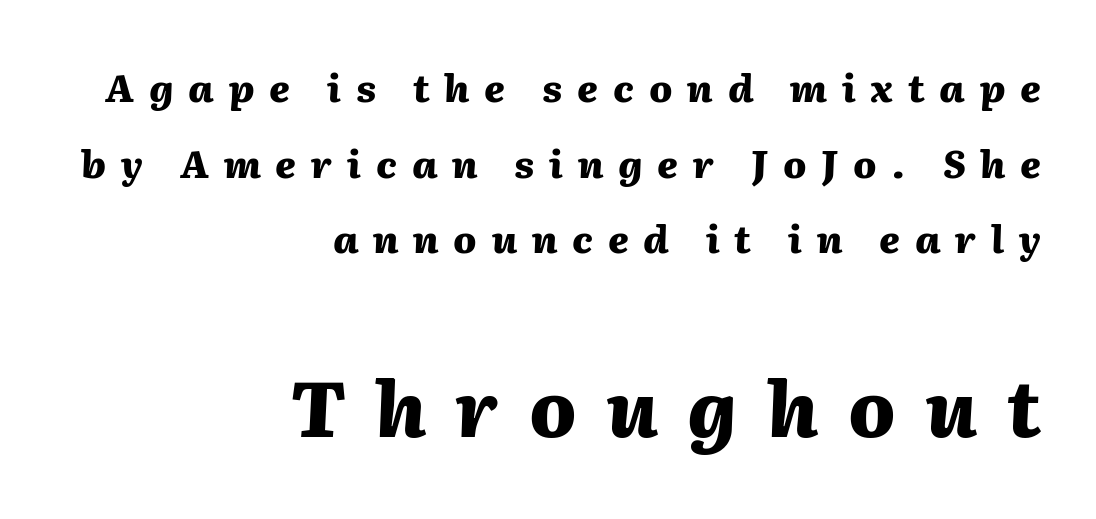
{"italic": "yes", "lean": "right", "slant_degrees": 2, "bold": "yes", "weight": "heavy", "width": "normal", "stroke_contrast": "medium", "x_height": "medium", "monospaced": "no", "underline": "no", "align": "right", "line_spacing": "loose", "line_spacing_ratio": 1.99, "letter_spacing": "wide", "letter_spacing_em": 0.39, "larger_block": "second", "size_ratio": 2.03, "glyph_px": 77}
